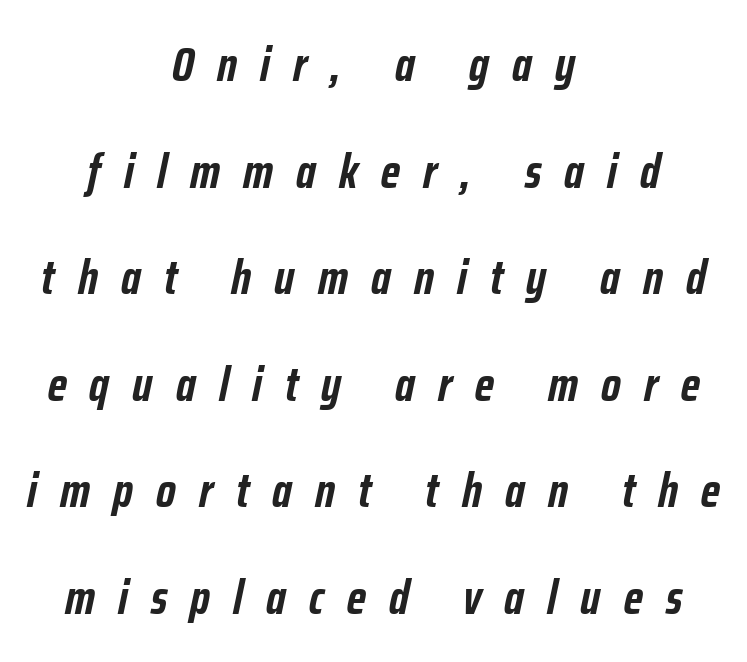
Q: Is the text bold? A: Yes.
Q: Is the text italic (slanted)? A: Yes, it leans right by about 12 degrees.
Q: Is the text underlined? A: No.
Q: How is the paragraph aligned? A: Centered.
Q: Is the spacing between letters normal or unusually wide? A: Unusually wide.
Q: Is the spacing between lines tight, normal or loose? A: Loose.
Q: Width (condensed, normal, or wide)? A: Condensed.
Q: Stroke contrast? A: Low.
Q: x-height? A: Medium.
Q: Monospaced? A: No.
